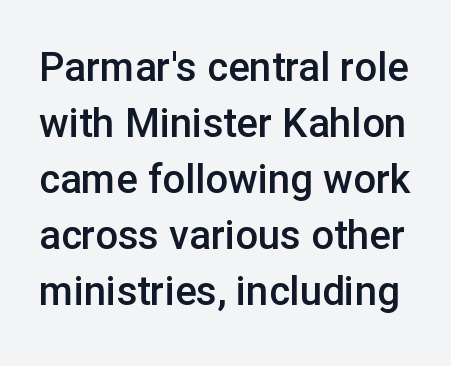
Q: Is the text bold? A: Semi-bold.
Q: Is the text italic (slanted)? A: No, it is upright.
Q: Is the typeface a serif or a sans-serif typeface? A: Sans-serif.
Q: Is the text underlined? A: No.
Q: Is the spacing between letters normal or unusually wide? A: Normal.
Q: Is the spacing between lines tight, normal or loose? A: Normal.
Q: Width (condensed, normal, or wide)? A: Normal.
Q: Stroke contrast? A: Low.
Q: x-height? A: Medium.
Q: Monospaced? A: No.
